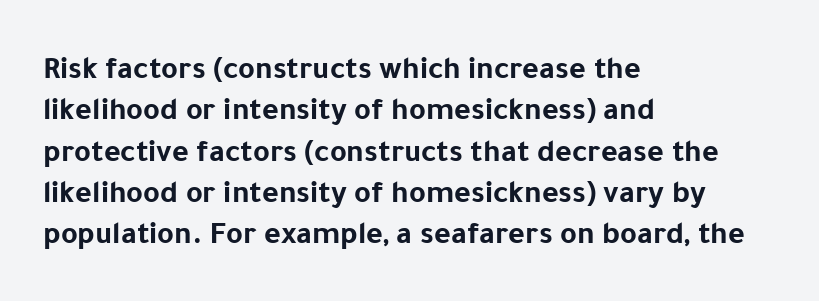
The image shows 32 px bold sans-serif type, upright; set left-aligned, normal line spacing (1.29x), normal letter spacing, not underlined; low stroke contrast and a medium x-height.
